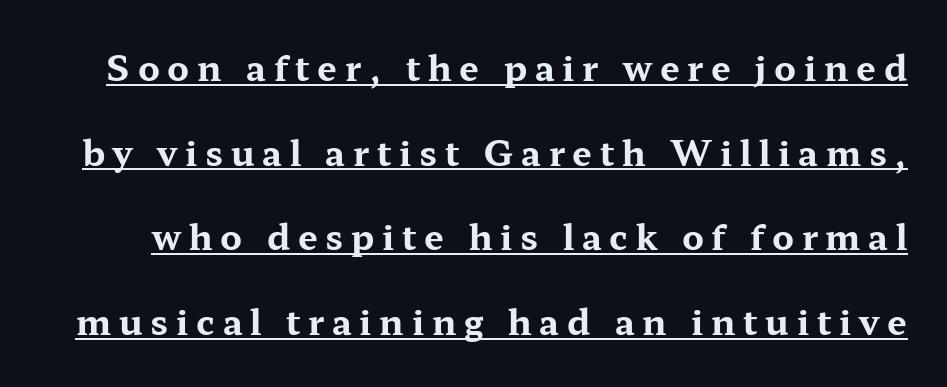
Q: Is the text bold? A: Yes.
Q: Is the text italic (slanted)? A: No, it is upright.
Q: Is the typeface a serif or a sans-serif typeface? A: Serif.
Q: Is the text underlined? A: Yes.
Q: Is the spacing between letters normal or unusually wide? A: Unusually wide.
Q: Is the spacing between lines tight, normal or loose? A: Loose.
Q: Width (condensed, normal, or wide)? A: Wide.
Q: Stroke contrast? A: Medium.
Q: x-height? A: Medium.
Q: Monospaced? A: No.
